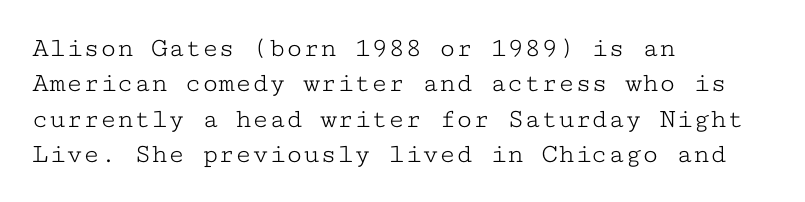
{"serif": "yes", "italic": "no", "bold": "no", "weight": "light", "width": "wide", "stroke_contrast": "low", "x_height": "medium", "monospaced": "yes", "underline": "no", "align": "left", "line_spacing": "normal", "line_spacing_ratio": 1.26, "letter_spacing": "normal", "letter_spacing_em": 0.0, "glyph_px": 28}
